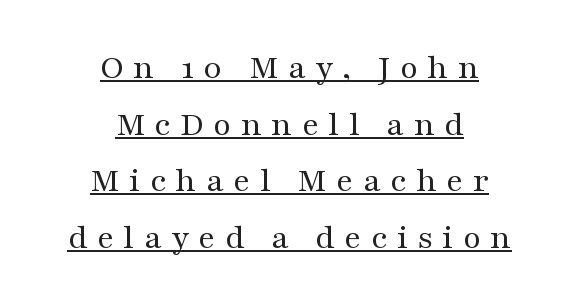
{"serif": "yes", "italic": "no", "bold": "no", "weight": "regular", "width": "wide", "stroke_contrast": "medium", "x_height": "medium", "monospaced": "no", "underline": "yes", "align": "center", "line_spacing": "normal", "line_spacing_ratio": 1.57, "letter_spacing": "wide", "letter_spacing_em": 0.26, "glyph_px": 36}
